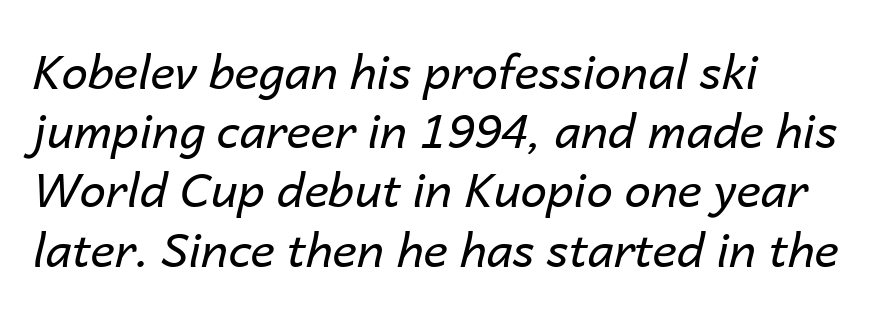
{"italic": "yes", "lean": "right", "slant_degrees": 14, "bold": "no", "weight": "regular", "width": "normal", "stroke_contrast": "low", "x_height": "medium", "monospaced": "no", "underline": "no", "align": "left", "line_spacing": "normal", "line_spacing_ratio": 1.26, "letter_spacing": "normal", "letter_spacing_em": 0.0, "glyph_px": 47}
